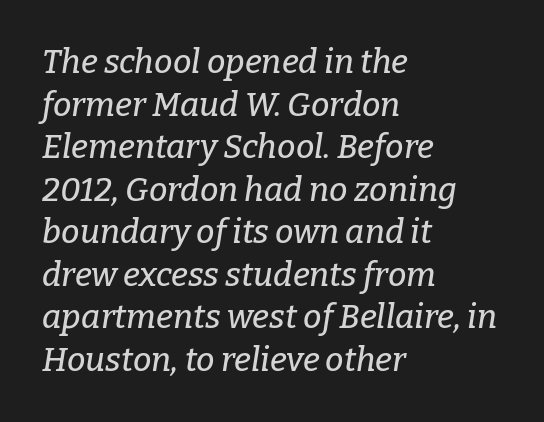
The leading is moderate, giving the passage an even texture. The font's italic variant was chosen for this text. Spacing verdict: proportional, widths tailored to each character. The paragraph has a hard left edge and a soft right edge.
